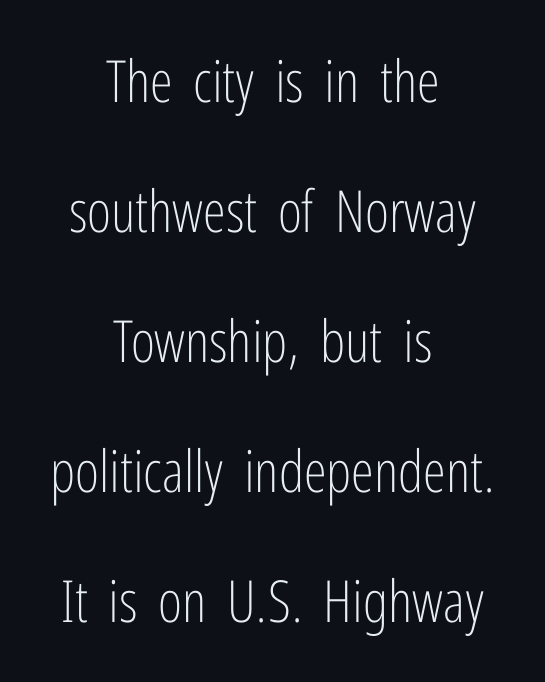
The image shows 58 px light, condensed sans-serif type, upright; set centered, loose line spacing (2.24x), normal letter spacing, not underlined; low stroke contrast and a medium x-height.
